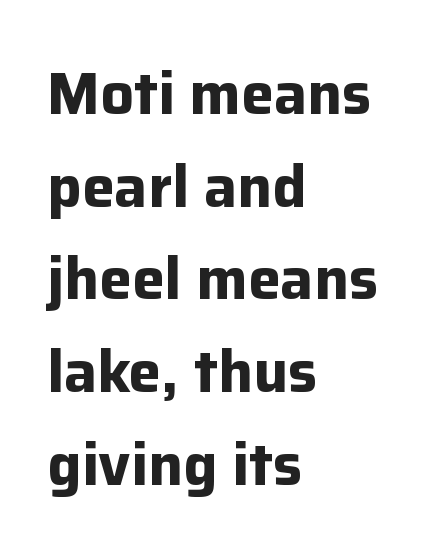
The image shows 59 px bold sans-serif type, upright; set left-aligned, normal line spacing (1.57x), normal letter spacing, not underlined; low stroke contrast and a medium x-height.
